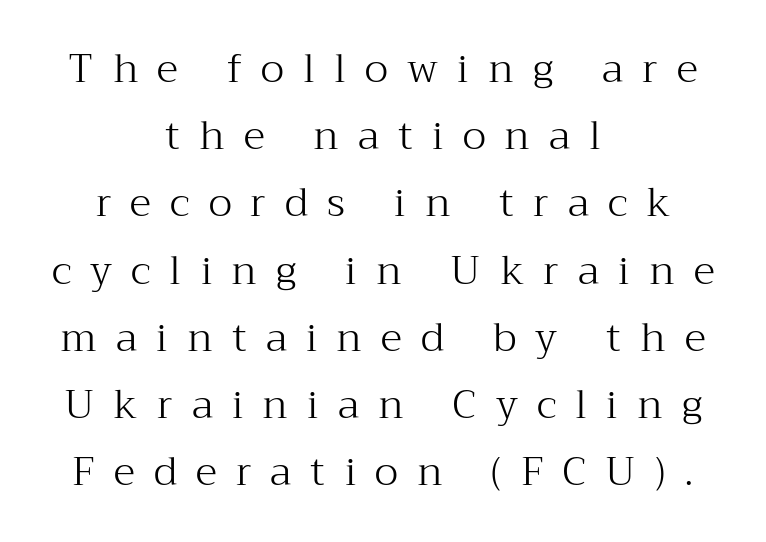
The image shows 40 px light serif type, upright; set centered, normal line spacing (1.68x), unusually wide letter spacing (+0.48 em), not underlined; medium stroke contrast and a medium x-height.
